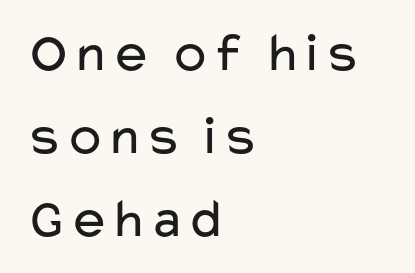
{"serif": "no", "italic": "no", "bold": "no", "weight": "regular", "width": "wide", "stroke_contrast": "low", "x_height": "medium", "monospaced": "no", "underline": "no", "align": "left", "line_spacing": "normal", "line_spacing_ratio": 1.48, "letter_spacing": "normal", "letter_spacing_em": 0.0, "glyph_px": 56}
